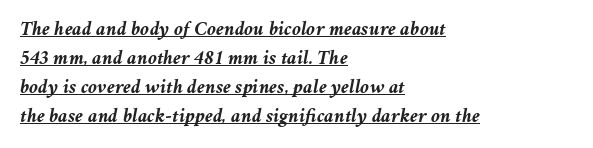
Q: Is the text bold? A: Yes.
Q: Is the text italic (slanted)? A: Yes, it leans right by about 11 degrees.
Q: Is the text underlined? A: Yes.
Q: How is the paragraph aligned? A: Left-aligned.
Q: Is the spacing between letters normal or unusually wide? A: Normal.
Q: Is the spacing between lines tight, normal or loose? A: Normal.
